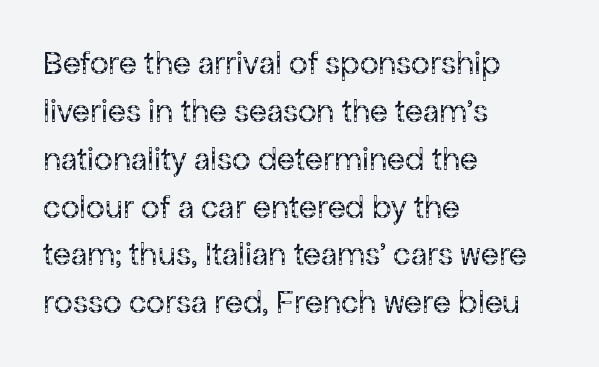
Casual observation: everything's shoved over to the left. Classification — sans serif. The typography opts for an upright posture over an oblique one. Here the designer chose a conventional face with non-uniform glyph widths. The rendering uses a moderate line-height, typical for paragraphs.
